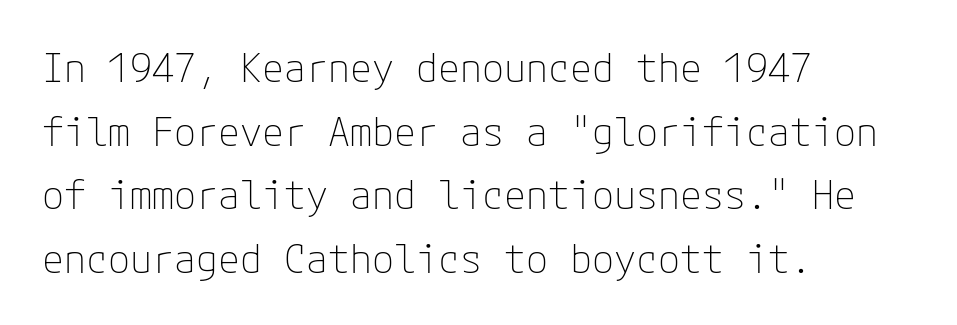
The image shows 40 px thin sans-serif type, upright; set left-aligned, normal line spacing (1.59x), normal letter spacing, not underlined; low stroke contrast and a medium x-height.
